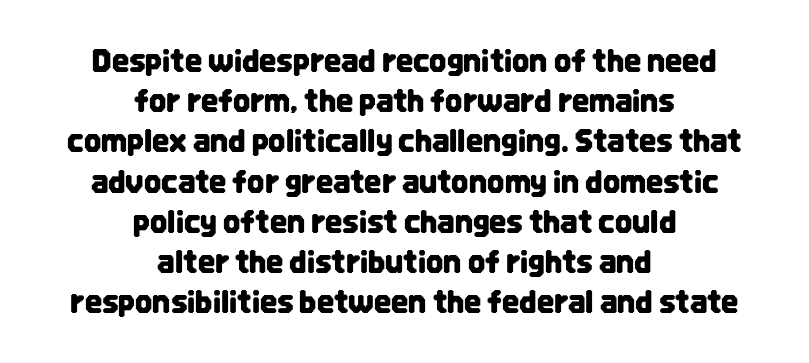
{"serif": "no", "italic": "no", "width": "condensed", "stroke_contrast": "low", "x_height": "large", "monospaced": "no", "underline": "no", "align": "center", "line_spacing": "normal", "line_spacing_ratio": 1.34, "letter_spacing": "normal", "letter_spacing_em": 0.0, "glyph_px": 30}
